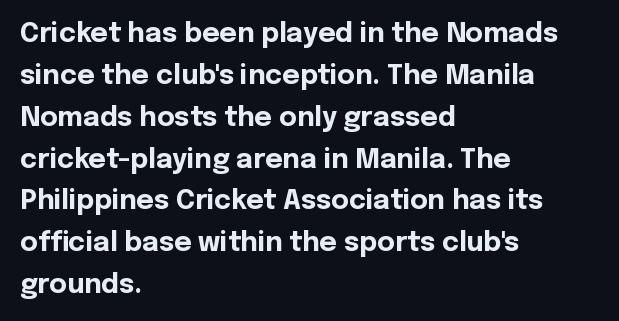
{"italic": "no", "bold": "yes", "underline": "no", "align": "left", "line_spacing": "normal", "line_spacing_ratio": 1.55, "letter_spacing": "normal", "letter_spacing_em": 0.0, "glyph_px": 27}
